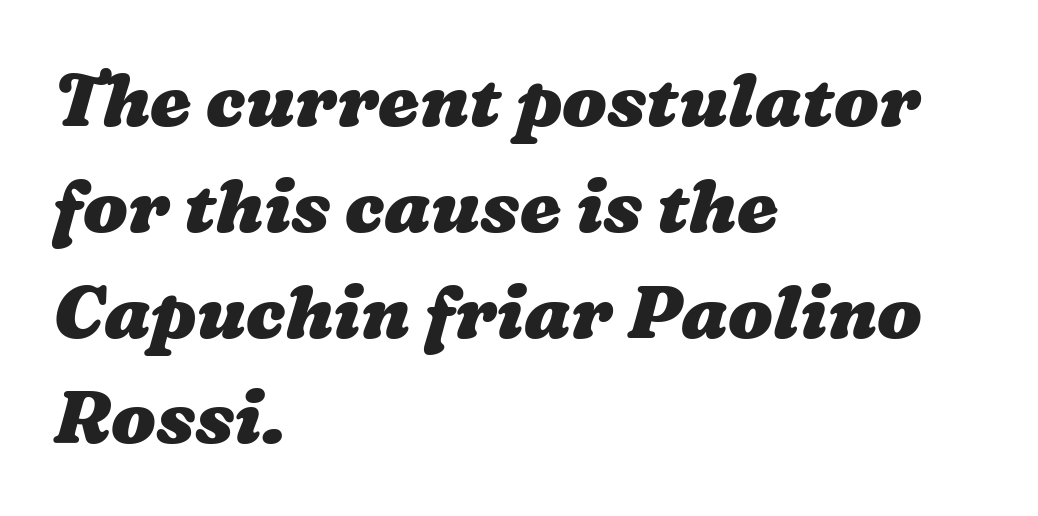
The image shows 74 px heavy, wide type; set left-aligned, normal line spacing (1.43x), normal letter spacing, not underlined; medium stroke contrast and a medium x-height.
